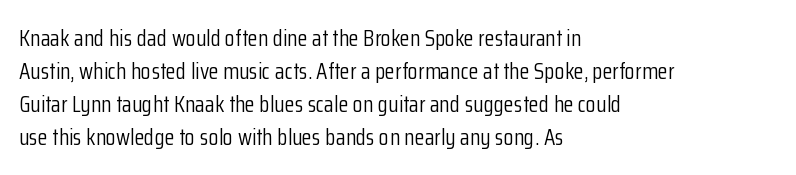
Q: Is the text bold? A: No.
Q: Is the text italic (slanted)? A: No, it is upright.
Q: Is the text underlined? A: No.
Q: How is the paragraph aligned? A: Left-aligned.
Q: Is the spacing between letters normal or unusually wide? A: Normal.
Q: Is the spacing between lines tight, normal or loose? A: Normal.
